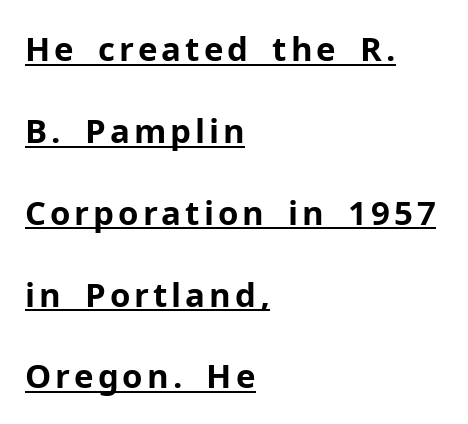
{"serif": "no", "italic": "no", "bold": "yes", "weight": "bold", "width": "normal", "stroke_contrast": "low", "x_height": "medium", "monospaced": "no", "underline": "yes", "align": "left", "line_spacing": "loose", "line_spacing_ratio": 2.48, "glyph_px": 33}
